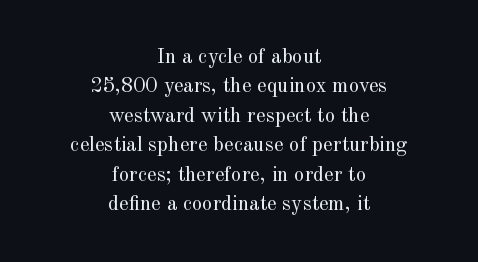
Bold? No — there's no thickening of the strokes. Words float on clear page, feet unadorned. The tracking reads as untouched default to a designer's eye. The letters stand upright; this is a roman face. Interline gaps are of average width in this sample. Reading down the block, each line starts at a different indent, mirrored at its end.
